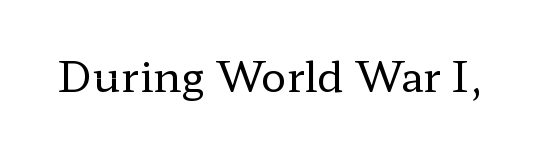
Q: Is the text bold? A: No.
Q: Is the text italic (slanted)? A: No, it is upright.
Q: Is the typeface a serif or a sans-serif typeface? A: Serif.
Q: Is the text underlined? A: No.
Q: Is the spacing between letters normal or unusually wide? A: Normal.
Q: Width (condensed, normal, or wide)? A: Wide.
Q: Stroke contrast? A: Low.
Q: x-height? A: Medium.
Q: Monospaced? A: No.
